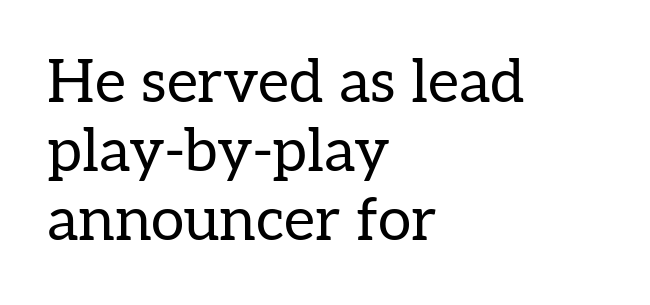
Q: Is the text bold? A: No.
Q: Is the text italic (slanted)? A: No, it is upright.
Q: Is the typeface a serif or a sans-serif typeface? A: Serif.
Q: Is the text underlined? A: No.
Q: How is the paragraph aligned? A: Left-aligned.
Q: Is the spacing between letters normal or unusually wide? A: Normal.
Q: Is the spacing between lines tight, normal or loose? A: Tight.
Q: Width (condensed, normal, or wide)? A: Normal.
Q: Stroke contrast? A: Low.
Q: x-height? A: Medium.
Q: Monospaced? A: No.
